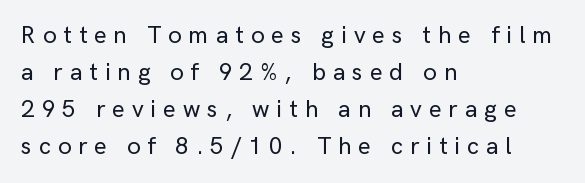
{"italic": "no", "underline": "no", "align": "left", "line_spacing": "normal", "line_spacing_ratio": 1.54, "letter_spacing": "wide", "letter_spacing_em": 0.29, "glyph_px": 24}
